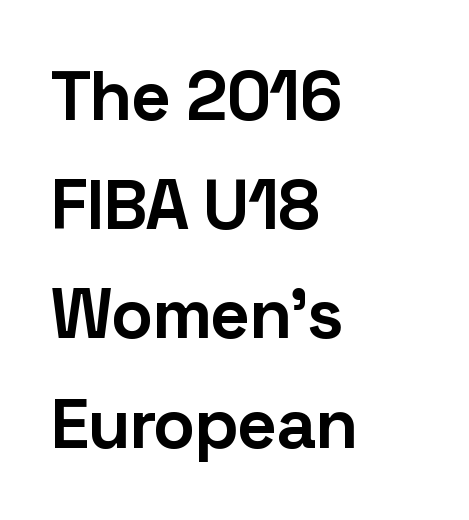
Q: Is the text bold? A: Yes.
Q: Is the text italic (slanted)? A: No, it is upright.
Q: Is the typeface a serif or a sans-serif typeface? A: Sans-serif.
Q: Is the text underlined? A: No.
Q: How is the paragraph aligned? A: Left-aligned.
Q: Is the spacing between letters normal or unusually wide? A: Normal.
Q: Is the spacing between lines tight, normal or loose? A: Normal.
Q: Width (condensed, normal, or wide)? A: Normal.
Q: Stroke contrast? A: Low.
Q: x-height? A: Medium.
Q: Monospaced? A: No.
